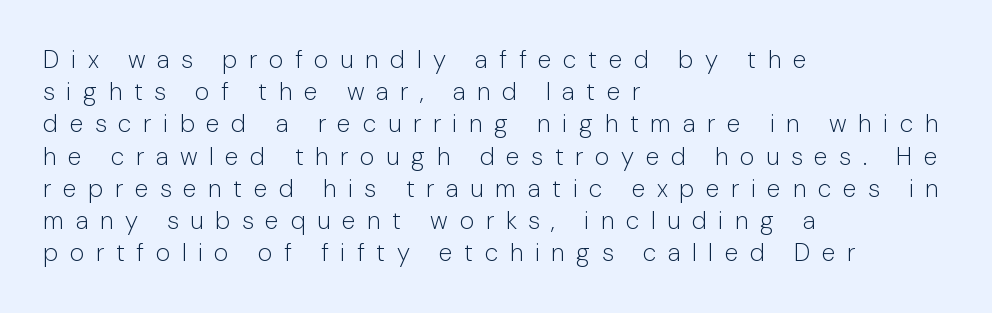
The image shows 25 px text type, upright; set left-aligned, normal line spacing (1.29x), unusually wide letter spacing (+0.46 em), not underlined.
